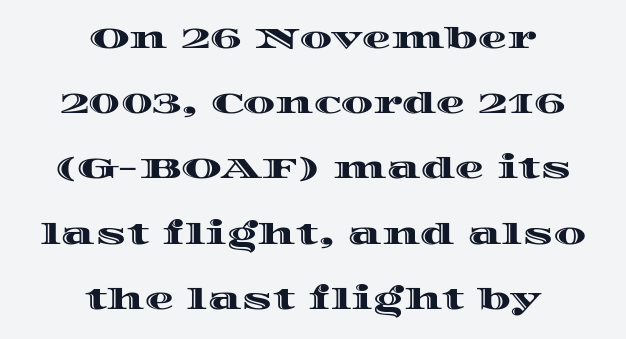
The rendering uses a large line-height, opening up the rows. Notice how the passage keeps no hard edge, just a central spine. Here the designer chose a conventional face with non-uniform glyph widths. The axis of the letterforms is exactly vertical.
